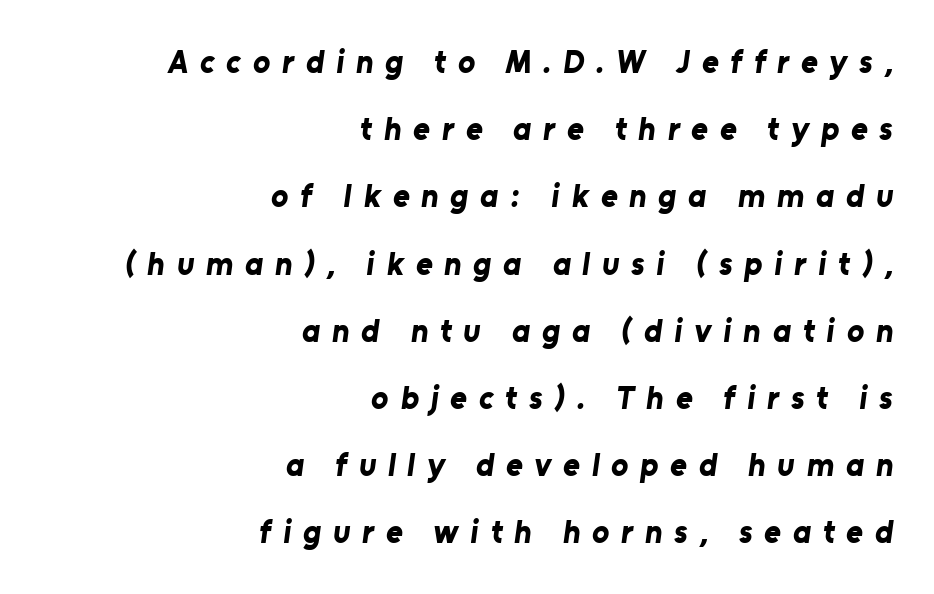
{"serif": "no", "bold": "yes", "weight": "bold", "width": "normal", "stroke_contrast": "low", "x_height": "medium", "monospaced": "no", "underline": "no", "align": "right", "line_spacing": "loose", "line_spacing_ratio": 2.1, "letter_spacing": "wide", "letter_spacing_em": 0.37, "glyph_px": 32}
